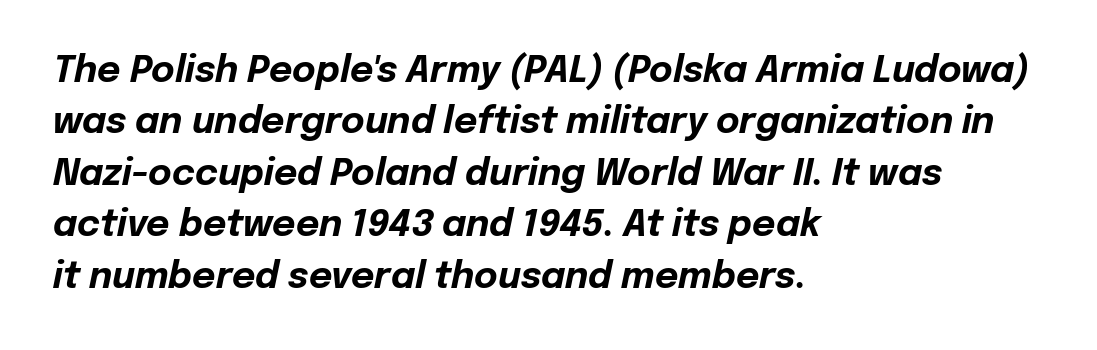
Q: Is the text bold? A: Yes.
Q: Is the text italic (slanted)? A: Yes, it leans right by about 12 degrees.
Q: Is the text underlined? A: No.
Q: How is the paragraph aligned? A: Left-aligned.
Q: Is the spacing between letters normal or unusually wide? A: Normal.
Q: Is the spacing between lines tight, normal or loose? A: Normal.
Q: Width (condensed, normal, or wide)? A: Normal.
Q: Stroke contrast? A: Low.
Q: x-height? A: Medium.
Q: Monospaced? A: No.
